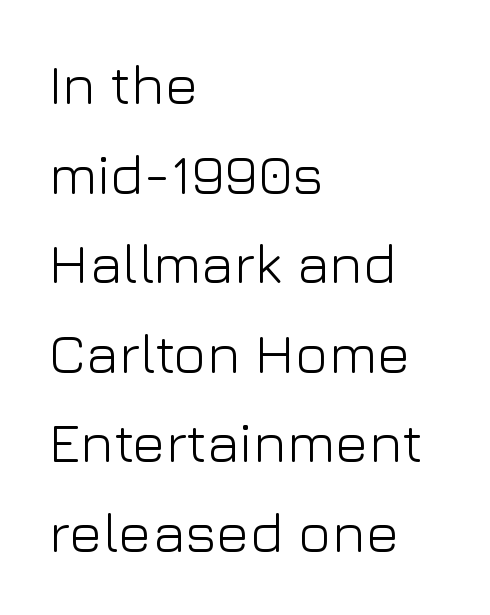
Q: Is the text bold? A: No.
Q: Is the text italic (slanted)? A: No, it is upright.
Q: Is the typeface a serif or a sans-serif typeface? A: Sans-serif.
Q: Is the text underlined? A: No.
Q: How is the paragraph aligned? A: Left-aligned.
Q: Is the spacing between letters normal or unusually wide? A: Normal.
Q: Is the spacing between lines tight, normal or loose? A: Normal.
Q: Width (condensed, normal, or wide)? A: Normal.
Q: Stroke contrast? A: Low.
Q: x-height? A: Medium.
Q: Monospaced? A: No.
